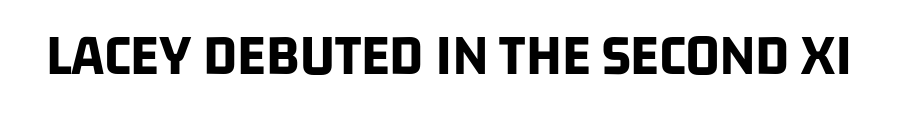
The passage shown is not underscored anywhere. Bold? Absolutely — the strokes are thick and heavy. Do the characters align in a grid? No, the font is proportional. Words appear dense and cohesive because spacing is normal.
